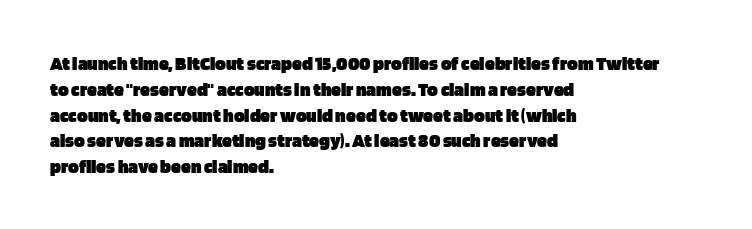
The image shows 20 px bold type, upright; set left-aligned, normal line spacing (1.29x), normal letter spacing, not underlined.
